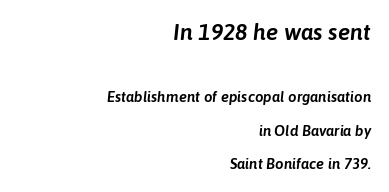
Is the lower block the larger one? No — the upper block carries the bigger type. Line spacing here is loose. Descender tails drop into unmarked territory. The letters are slanted; this is an italic face. The passage is arranged like a letterhead date or caption credit — flush right. Nobody touched the tracking dial on this one.
